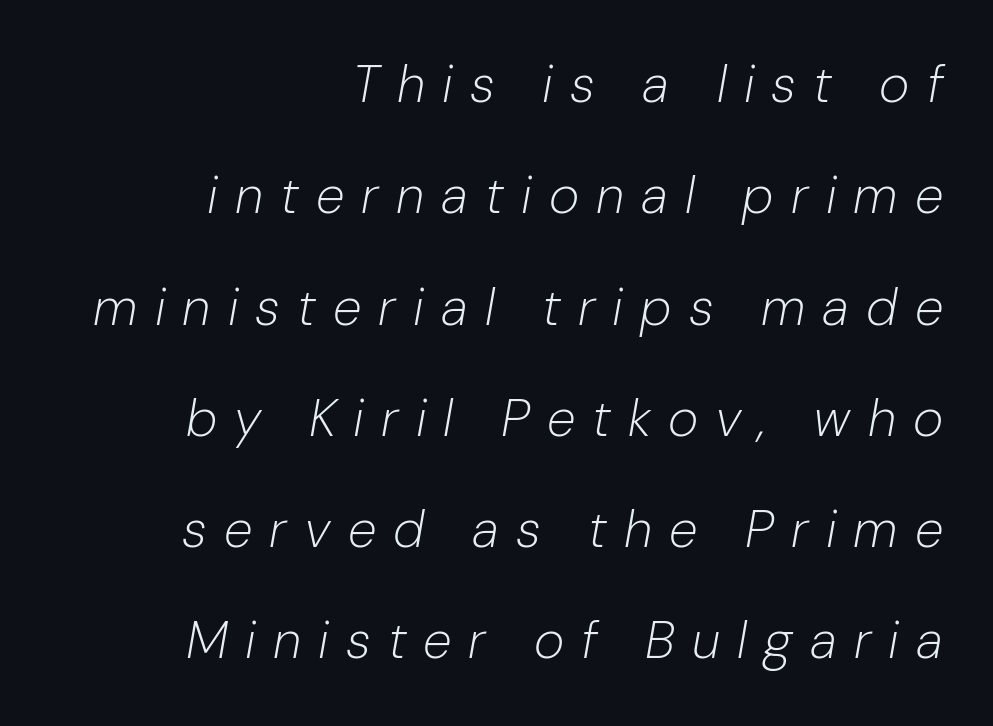
The image shows 52 px light type, italic (leaning right); set right-aligned, loose line spacing (2.14x), unusually wide letter spacing (+0.33 em), not underlined; low stroke contrast and a medium x-height.
